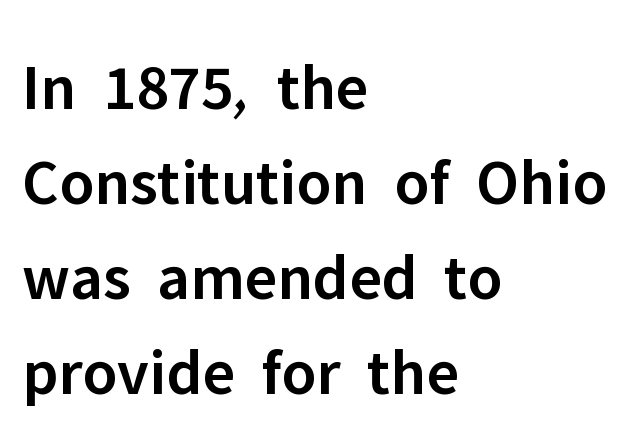
{"serif": "no", "italic": "no", "bold": "semi", "weight": "semibold", "width": "normal", "stroke_contrast": "low", "x_height": "medium", "monospaced": "no", "underline": "no", "align": "left", "line_spacing": "normal", "line_spacing_ratio": 1.44, "letter_spacing": "normal", "letter_spacing_em": 0.0, "glyph_px": 66}
